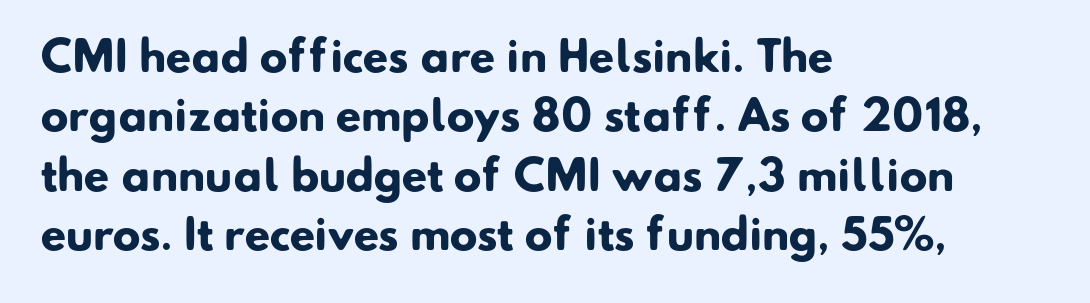
The image shows 41 px heavy sans-serif type; set left-aligned, normal line spacing (1.45x), normal letter spacing, not underlined; low stroke contrast and a small x-height.
